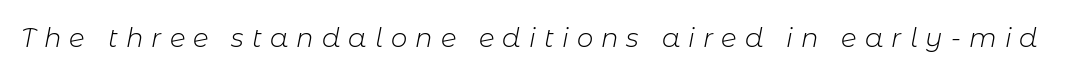
{"italic": "yes", "lean": "right", "slant_degrees": 11, "bold": "no", "underline": "no", "letter_spacing": "wide", "letter_spacing_em": 0.31, "glyph_px": 26}
